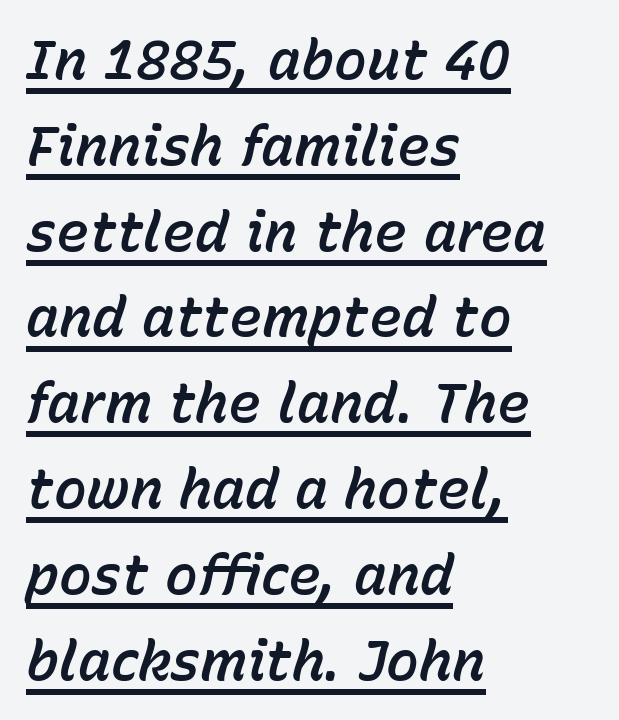
{"italic": "yes", "lean": "right", "slant_degrees": 15, "width": "normal", "stroke_contrast": "low", "x_height": "medium", "monospaced": "no", "underline": "yes", "align": "left", "line_spacing": "normal", "line_spacing_ratio": 1.56, "letter_spacing": "normal", "letter_spacing_em": 0.0, "glyph_px": 55}
